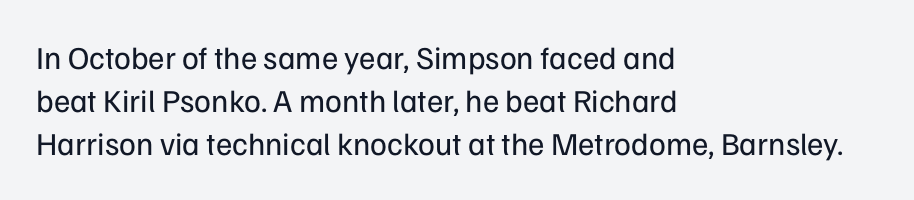
{"serif": "no", "italic": "no", "bold": "no", "weight": "regular", "width": "normal", "stroke_contrast": "low", "x_height": "medium", "monospaced": "no", "underline": "no", "align": "left", "line_spacing": "normal", "line_spacing_ratio": 1.35, "letter_spacing": "normal", "letter_spacing_em": 0.0, "glyph_px": 32}
